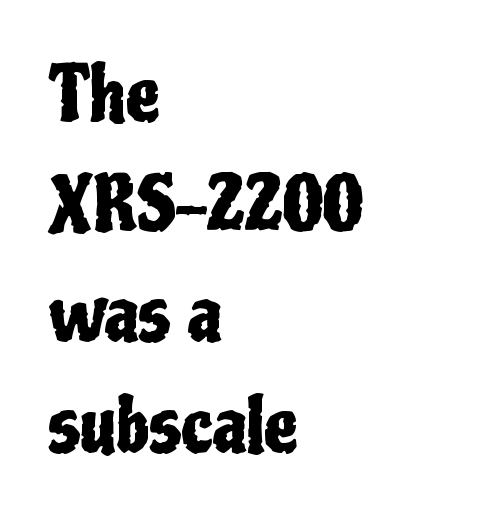
Q: Is the text italic (slanted)? A: No, it is upright.
Q: Is the typeface a serif or a sans-serif typeface? A: Sans-serif.
Q: Is the text underlined? A: No.
Q: How is the paragraph aligned? A: Left-aligned.
Q: Is the spacing between letters normal or unusually wide? A: Normal.
Q: Is the spacing between lines tight, normal or loose? A: Normal.
Q: Width (condensed, normal, or wide)? A: Condensed.
Q: Stroke contrast? A: Low.
Q: x-height? A: Medium.
Q: Monospaced? A: No.
